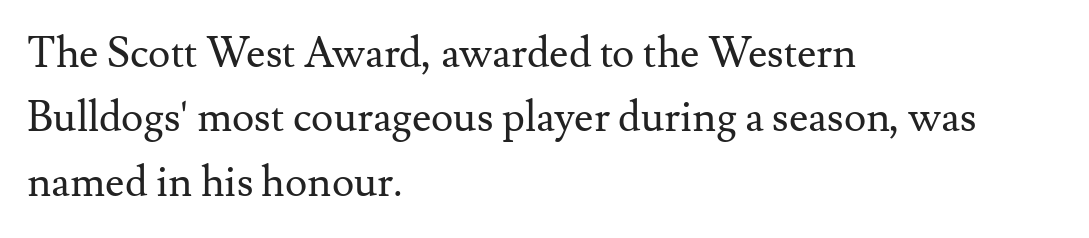
{"serif": "yes", "italic": "no", "bold": "no", "weight": "regular", "width": "normal", "stroke_contrast": "medium", "x_height": "small", "monospaced": "no", "underline": "no", "align": "left", "line_spacing": "normal", "line_spacing_ratio": 1.53, "letter_spacing": "normal", "letter_spacing_em": 0.0, "glyph_px": 42}
